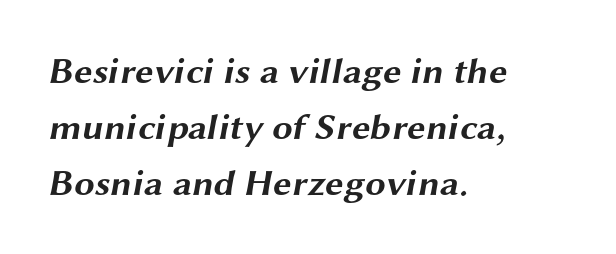
The image shows 37 px bold, wide sans-serif type; set left-aligned, normal line spacing (1.51x), normal letter spacing, not underlined; medium stroke contrast and a medium x-height.
